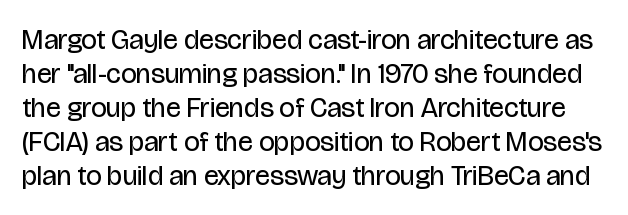
Q: Is the text bold? A: No.
Q: Is the text italic (slanted)? A: No, it is upright.
Q: Is the typeface a serif or a sans-serif typeface? A: Sans-serif.
Q: Is the text underlined? A: No.
Q: Is the spacing between letters normal or unusually wide? A: Normal.
Q: Width (condensed, normal, or wide)? A: Condensed.
Q: Stroke contrast? A: Low.
Q: x-height? A: Large.
Q: Monospaced? A: No.
